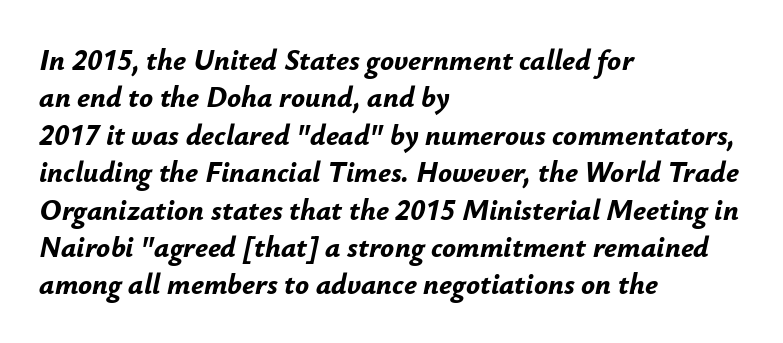
{"italic": "yes", "lean": "right", "slant_degrees": 12, "bold": "yes", "weight": "bold", "width": "normal", "stroke_contrast": "low", "x_height": "small", "monospaced": "no", "underline": "no", "align": "left", "line_spacing": "normal", "line_spacing_ratio": 1.29, "letter_spacing": "normal", "letter_spacing_em": 0.0, "glyph_px": 29}
